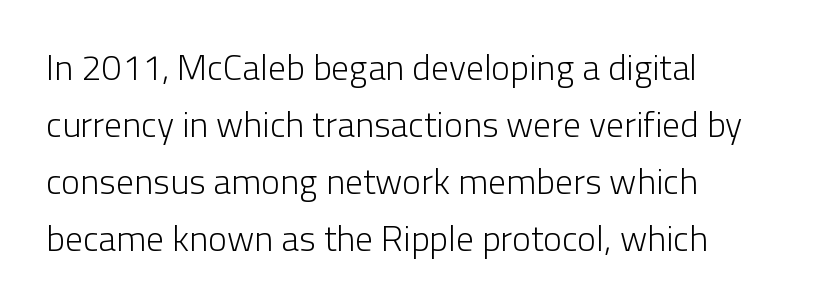
The image shows 36 px light sans-serif type, upright; set normal line spacing (1.58x), normal letter spacing, not underlined; low stroke contrast and a medium x-height.
